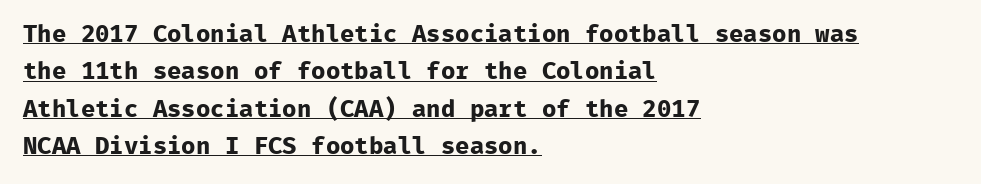
The image shows 24 px bold type, upright; set left-aligned, normal line spacing (1.56x), normal letter spacing, underlined.
